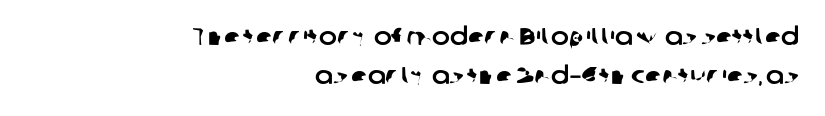
{"underline": "no", "align": "right", "line_spacing": "normal", "line_spacing_ratio": 1.62, "letter_spacing": "normal", "letter_spacing_em": 0.0, "glyph_px": 24}
